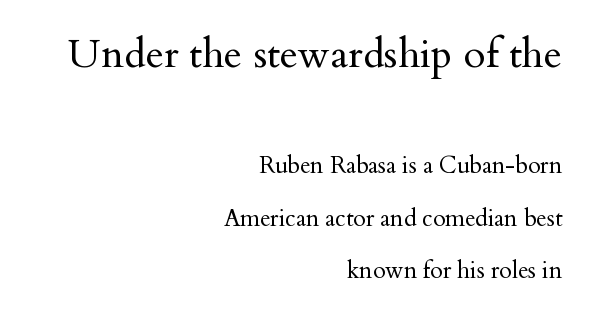
How would I describe the line gaps? Wide and relaxed. The weight would be labelled regular, book, light, or lighter still. A typesetter would call this proportional, since set widths differ per character. The letters stand upright; this is a roman face. Descender tails drop into unmarked territory. Check where the strokes stop: tiny serifs finish them off.
